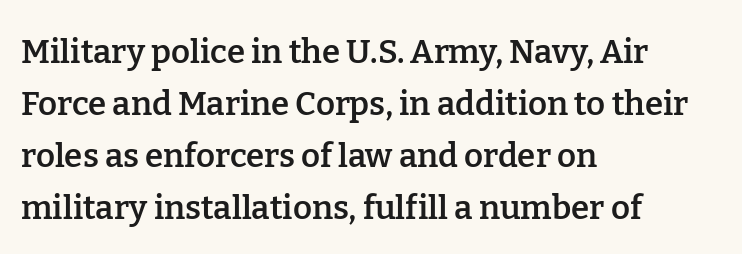
Q: Is the text bold? A: Semi-bold.
Q: Is the text italic (slanted)? A: No, it is upright.
Q: Is the typeface a serif or a sans-serif typeface? A: Serif.
Q: Is the text underlined? A: No.
Q: How is the paragraph aligned? A: Left-aligned.
Q: Is the spacing between letters normal or unusually wide? A: Normal.
Q: Is the spacing between lines tight, normal or loose? A: Normal.
Q: Width (condensed, normal, or wide)? A: Normal.
Q: Stroke contrast? A: Low.
Q: x-height? A: Medium.
Q: Monospaced? A: No.
